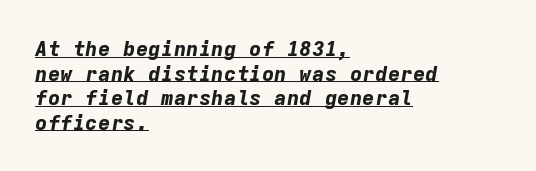
Q: Is the text bold? A: Yes.
Q: Is the text italic (slanted)? A: Yes, it leans right by about 9 degrees.
Q: Is the text underlined? A: Yes.
Q: How is the paragraph aligned? A: Left-aligned.
Q: Is the spacing between letters normal or unusually wide? A: Normal.
